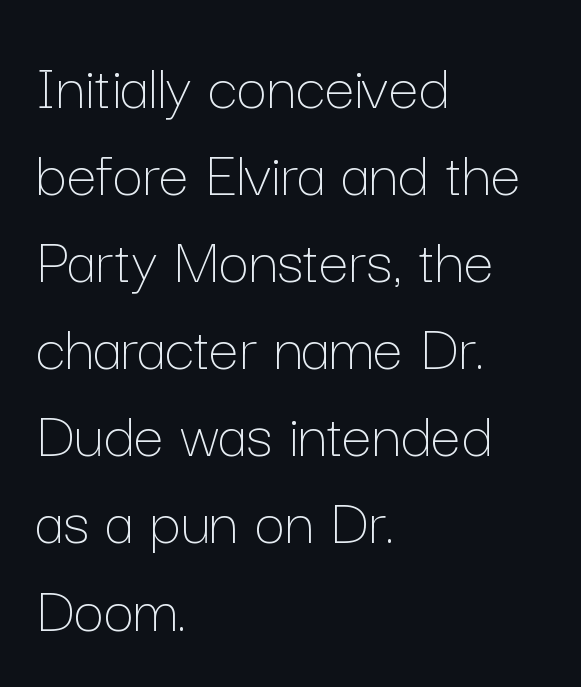
{"italic": "no", "bold": "no", "weight": "thin", "width": "normal", "stroke_contrast": "low", "x_height": "medium", "monospaced": "no", "underline": "no", "align": "left", "line_spacing": "normal", "line_spacing_ratio": 1.3, "letter_spacing": "normal", "letter_spacing_em": 0.0, "glyph_px": 67}
